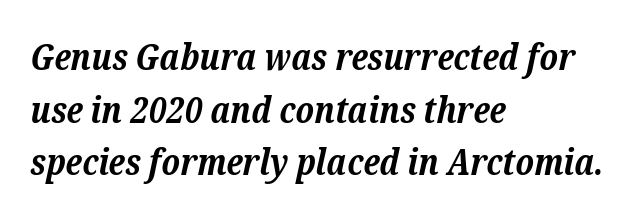
Clear beneath every line of the passage. If you drew a ruler down the left edge, every line would touch it. Do the characters align in a grid? No, the font is proportional. Bold? Absolutely — the strokes are thick and heavy.
